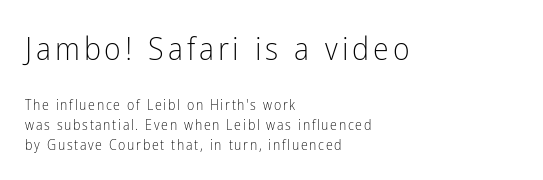
{"serif": "no", "italic": "no", "bold": "no", "weight": "light", "width": "condensed", "stroke_contrast": "low", "x_height": "medium", "monospaced": "no", "underline": "no", "align": "left", "line_spacing": "normal", "line_spacing_ratio": 1.4, "larger_block": "first", "size_ratio": 2.29, "glyph_px": 32}
